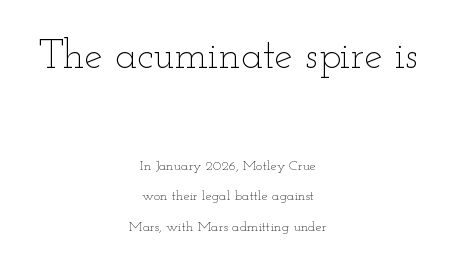
{"italic": "no", "bold": "no", "weight": "thin", "width": "wide", "stroke_contrast": "low", "x_height": "small", "monospaced": "no", "underline": "no", "align": "center", "line_spacing": "loose", "line_spacing_ratio": 2.17, "letter_spacing": "normal", "letter_spacing_em": 0.0, "larger_block": "first", "size_ratio": 2.93, "glyph_px": 41}
